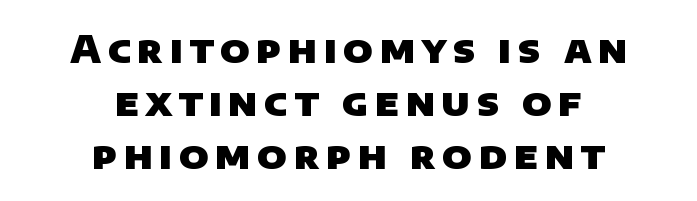
Q: Is the text bold? A: Yes.
Q: Is the typeface a serif or a sans-serif typeface? A: Sans-serif.
Q: Is the text underlined? A: No.
Q: How is the paragraph aligned? A: Centered.
Q: Is the spacing between lines tight, normal or loose? A: Normal.
Q: Width (condensed, normal, or wide)? A: Normal.
Q: Stroke contrast? A: Low.
Q: x-height? A: Large.
Q: Monospaced? A: No.
